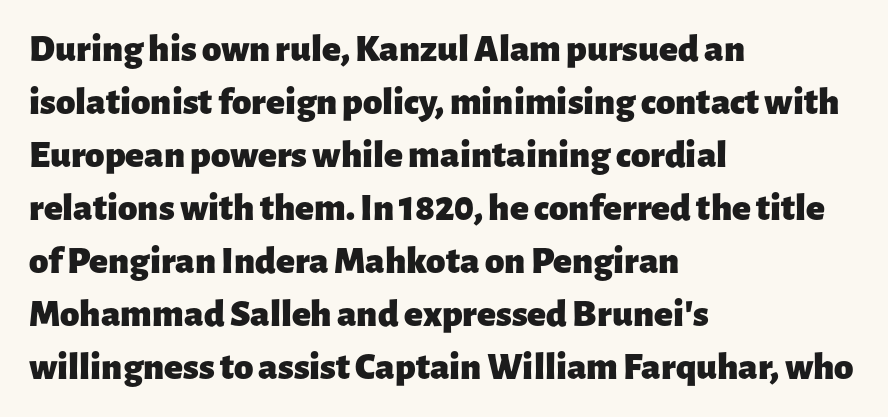
Q: Is the text bold? A: Yes.
Q: Is the text italic (slanted)? A: No, it is upright.
Q: Is the typeface a serif or a sans-serif typeface? A: Sans-serif.
Q: Is the text underlined? A: No.
Q: How is the paragraph aligned? A: Left-aligned.
Q: Is the spacing between letters normal or unusually wide? A: Normal.
Q: Is the spacing between lines tight, normal or loose? A: Normal.
Q: Width (condensed, normal, or wide)? A: Normal.
Q: Stroke contrast? A: Low.
Q: x-height? A: Medium.
Q: Monospaced? A: No.
